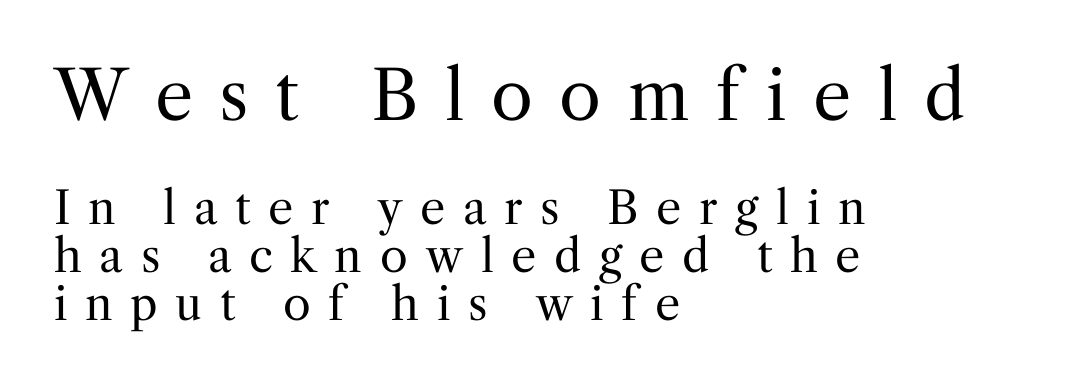
The face used here is proportionally spaced, like ordinary book or web type. A clean baseline with only descenders dipping below it. Left-aligned paragraph, ragged on the right. Vertical stems look standard width or narrower in stroke. This is the regular roman posture of the typeface.
